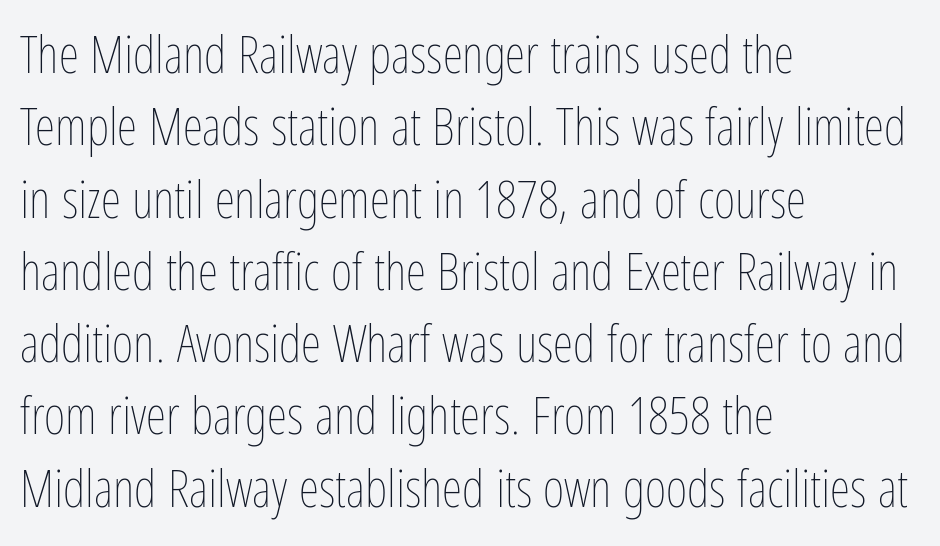
Q: Is the text bold? A: No.
Q: Is the text italic (slanted)? A: No, it is upright.
Q: Is the text underlined? A: No.
Q: How is the paragraph aligned? A: Left-aligned.
Q: Is the spacing between letters normal or unusually wide? A: Normal.
Q: Is the spacing between lines tight, normal or loose? A: Normal.
Q: Width (condensed, normal, or wide)? A: Condensed.
Q: Stroke contrast? A: Low.
Q: x-height? A: Medium.
Q: Monospaced? A: No.
